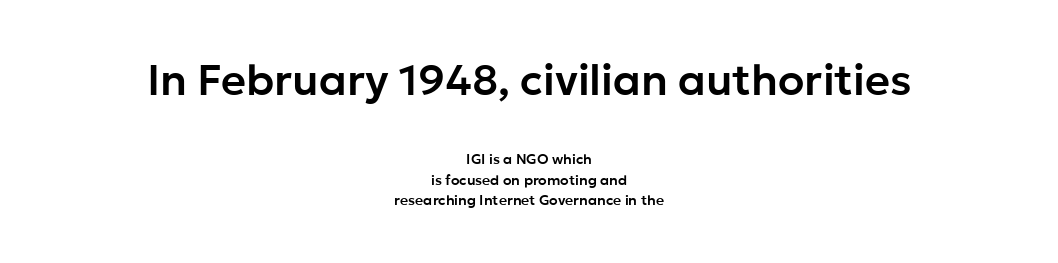
The image shows 43 px sans-serif type, upright; set centered, normal line spacing (1.46x), normal letter spacing, not underlined; the first (top) block is 3.07x larger; low stroke contrast and a medium x-height.
